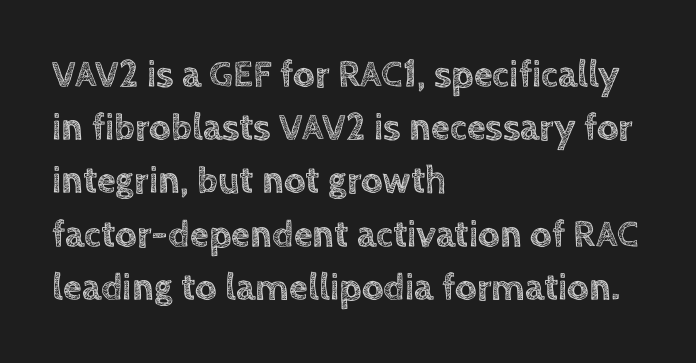
{"italic": "no", "width": "normal", "x_height": "large", "monospaced": "no", "underline": "no", "align": "left", "line_spacing": "normal", "line_spacing_ratio": 1.4, "letter_spacing": "normal", "letter_spacing_em": 0.0, "glyph_px": 38}
